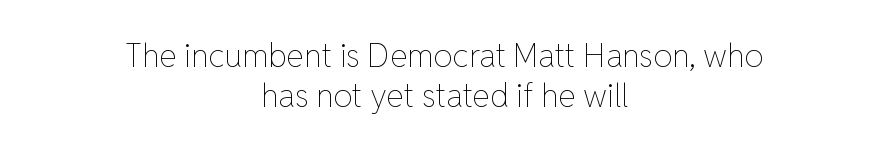
Q: Is the text bold? A: No.
Q: Is the text italic (slanted)? A: No, it is upright.
Q: Is the text underlined? A: No.
Q: How is the paragraph aligned? A: Centered.
Q: Is the spacing between letters normal or unusually wide? A: Normal.
Q: Width (condensed, normal, or wide)? A: Normal.
Q: Stroke contrast? A: Low.
Q: x-height? A: Medium.
Q: Monospaced? A: No.
